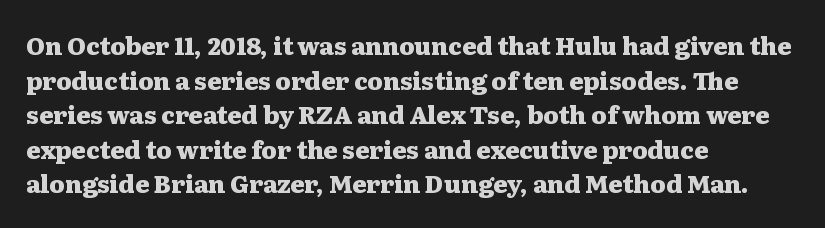
The image shows 24 px bold type, upright; set left-aligned, normal line spacing (1.44x), normal letter spacing, not underlined.
